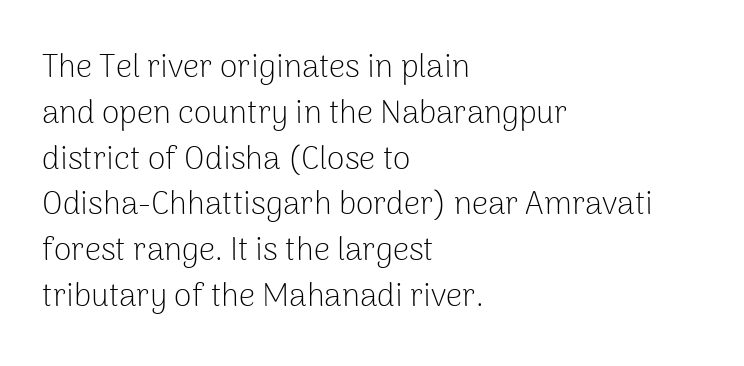
The image shows 32 px light sans-serif type, upright; set left-aligned, normal line spacing (1.43x), normal letter spacing, not underlined; low stroke contrast and a medium x-height.
